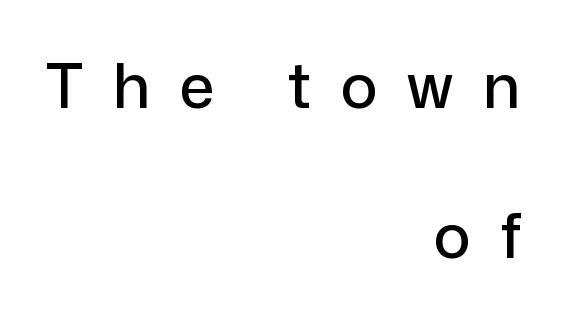
{"serif": "no", "italic": "no", "width": "normal", "stroke_contrast": "low", "x_height": "medium", "monospaced": "no", "underline": "no", "align": "right", "line_spacing": "loose", "line_spacing_ratio": 2.42, "letter_spacing": "wide", "letter_spacing_em": 0.48, "glyph_px": 62}
